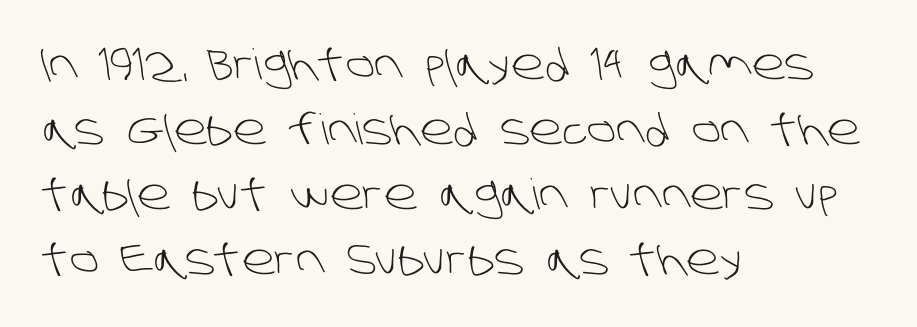
Q: Is the text bold? A: No.
Q: Is the typeface a serif or a sans-serif typeface? A: Sans-serif.
Q: Is the text underlined? A: No.
Q: How is the paragraph aligned? A: Left-aligned.
Q: Is the spacing between letters normal or unusually wide? A: Normal.
Q: Is the spacing between lines tight, normal or loose? A: Normal.
Q: Width (condensed, normal, or wide)? A: Normal.
Q: Stroke contrast? A: Low.
Q: x-height? A: Large.
Q: Monospaced? A: No.
